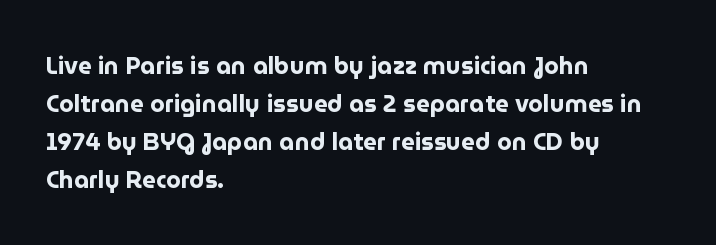
The image shows 24 px bold type, upright; set left-aligned, normal line spacing (1.58x), normal letter spacing, not underlined.
